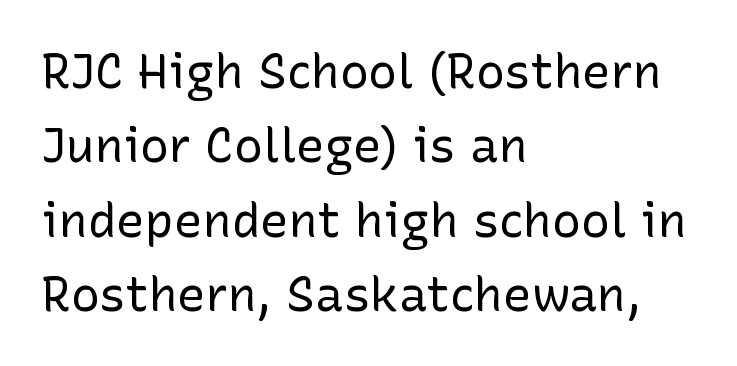
Q: Is the text bold? A: No.
Q: Is the text italic (slanted)? A: No, it is upright.
Q: Is the typeface a serif or a sans-serif typeface? A: Sans-serif.
Q: Is the text underlined? A: No.
Q: How is the paragraph aligned? A: Left-aligned.
Q: Is the spacing between letters normal or unusually wide? A: Normal.
Q: Is the spacing between lines tight, normal or loose? A: Normal.
Q: Width (condensed, normal, or wide)? A: Normal.
Q: Stroke contrast? A: Low.
Q: x-height? A: Medium.
Q: Monospaced? A: No.
